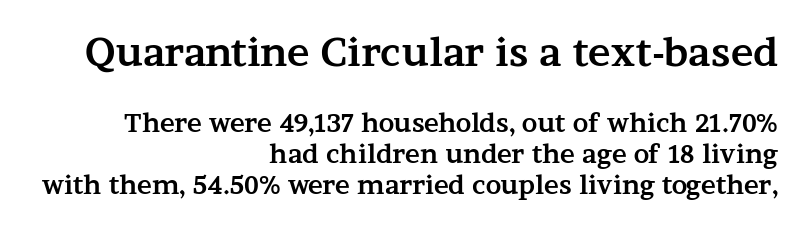
Varying glyph widths throughout — classic text-font behaviour. The words here are not underlined. Characters follow at the spacing the type designer built in. Small tapered or slab feet sit at the stroke ends, so this counts as serif. Strokes here are thick enough to call this a true bold. Characters remain perfectly vertical along every line.
